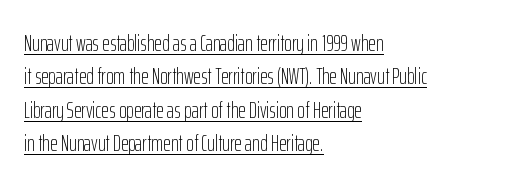
The vertical gap from one line to the next is medium. The characters are drawn with everyday or finer stroke widths. The specimen includes a rule beneath the text block's lines. The gaps between neighbouring characters are ordinary and unremarkable. These lines stack with their left ends in a neat column. This is roman type, the default non-slanted kind.
